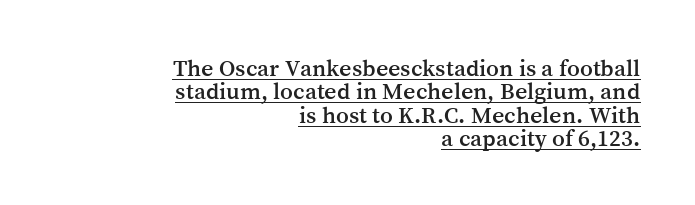
Q: Is the text italic (slanted)? A: No, it is upright.
Q: Is the text underlined? A: Yes.
Q: How is the paragraph aligned? A: Right-aligned.
Q: Is the spacing between letters normal or unusually wide? A: Normal.
Q: Is the spacing between lines tight, normal or loose? A: Tight.
